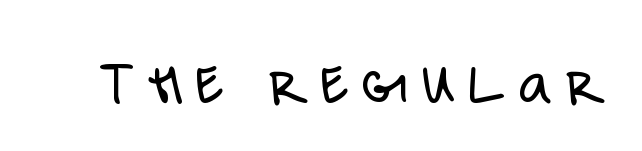
The image shows 64 px light, condensed sans-serif type, upright; set unusually wide letter spacing (+0.2 em), not underlined; low stroke contrast and a large x-height.
